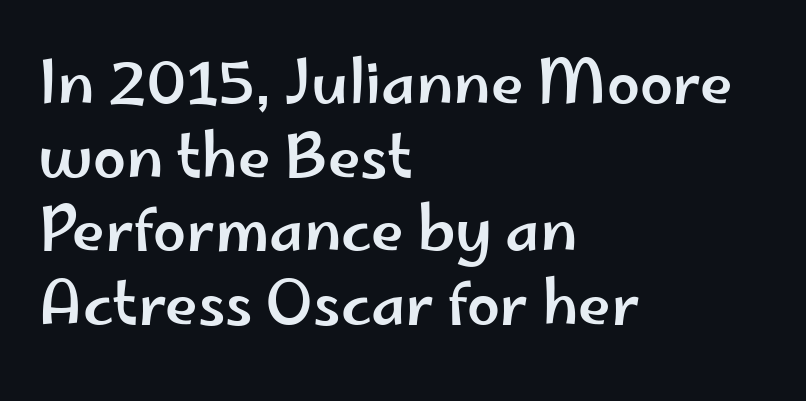
{"serif": "no", "italic": "no", "width": "wide", "stroke_contrast": "low", "x_height": "small", "monospaced": "no", "underline": "no", "align": "left", "line_spacing": "normal", "line_spacing_ratio": 1.25, "letter_spacing": "normal", "letter_spacing_em": 0.0, "glyph_px": 59}
